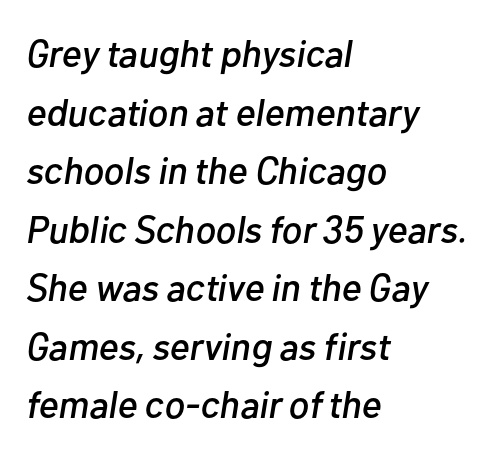
Q: Is the text italic (slanted)? A: Yes, it leans right by about 10 degrees.
Q: Is the text underlined? A: No.
Q: How is the paragraph aligned? A: Left-aligned.
Q: Is the spacing between letters normal or unusually wide? A: Normal.
Q: Is the spacing between lines tight, normal or loose? A: Normal.
Q: Width (condensed, normal, or wide)? A: Normal.
Q: Stroke contrast? A: Low.
Q: x-height? A: Medium.
Q: Monospaced? A: No.
